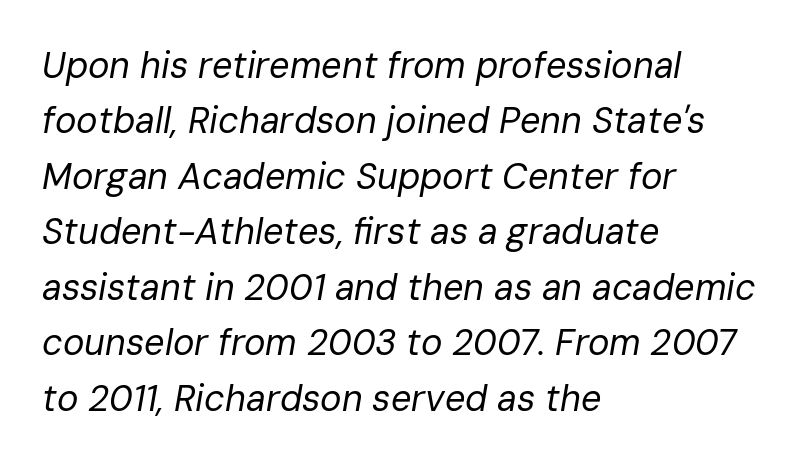
Only glyphs here, with clear space below each row. Between one letter and the next there's only the usual sliver of space. Think of a printed novel: that variable character pitch is what you see here. Line spacing here is normal. The strokes are not fattened; the text isn't bold.
